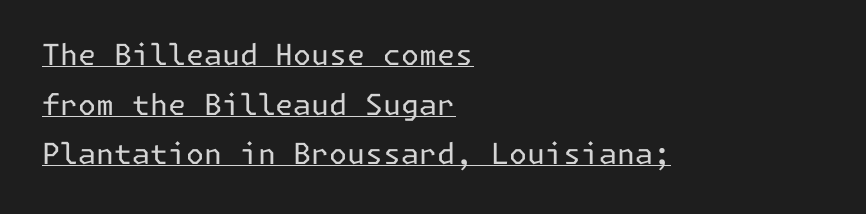
The image shows 29 px regular-weight sans-serif type, upright; set left-aligned, line spacing 1.71x, normal letter spacing, underlined; low stroke contrast and a medium x-height.
